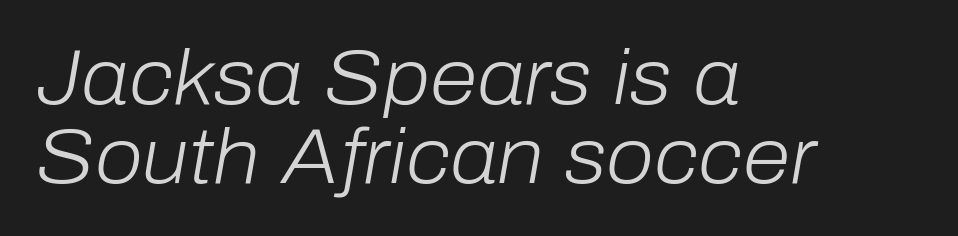
The image shows 77 px light type, italic (leaning right); set left-aligned, tight line spacing (1.02x), normal letter spacing, not underlined; low stroke contrast and a medium x-height.
